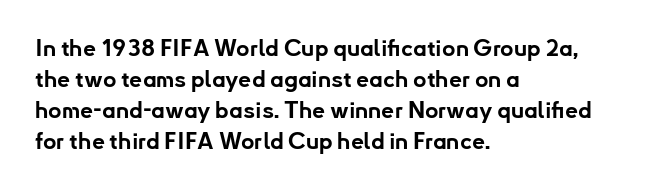
The image shows 23 px bold type, upright; set left-aligned, normal line spacing (1.35x), normal letter spacing, not underlined.
